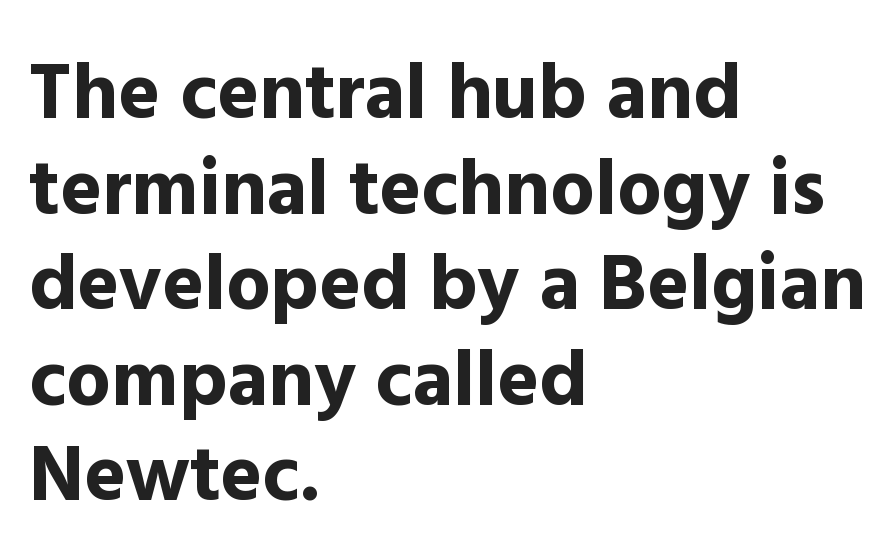
{"serif": "no", "italic": "no", "bold": "yes", "weight": "bold", "width": "normal", "x_height": "medium", "monospaced": "no", "underline": "no", "align": "left", "line_spacing_ratio": 1.21, "letter_spacing": "normal", "letter_spacing_em": 0.0, "glyph_px": 79}
